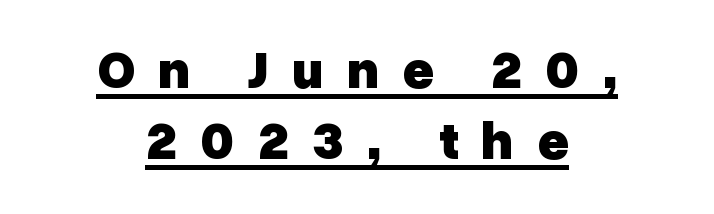
Q: Is the text bold? A: Yes.
Q: Is the text italic (slanted)? A: No, it is upright.
Q: Is the typeface a serif or a sans-serif typeface? A: Sans-serif.
Q: Is the text underlined? A: Yes.
Q: How is the paragraph aligned? A: Centered.
Q: Is the spacing between letters normal or unusually wide? A: Unusually wide.
Q: Is the spacing between lines tight, normal or loose? A: Normal.
Q: Width (condensed, normal, or wide)? A: Normal.
Q: Stroke contrast? A: Low.
Q: x-height? A: Medium.
Q: Monospaced? A: No.
